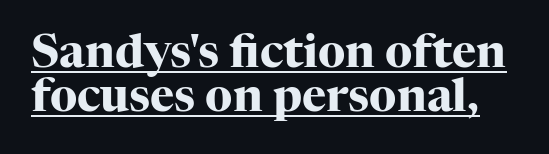
{"serif": "yes", "italic": "no", "bold": "yes", "weight": "heavy", "width": "normal", "stroke_contrast": "high", "x_height": "medium", "monospaced": "no", "underline": "yes", "line_spacing": "tight", "line_spacing_ratio": 0.96, "letter_spacing": "normal", "letter_spacing_em": 0.0, "glyph_px": 46}
